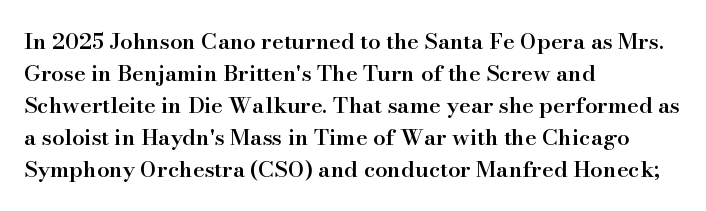
Check the space under the baseline: it is left empty. Style check: upright. The sample has been set in demibold, a notch under bold. Words appear dense and cohesive because spacing is normal. In terms of leading, this rendering sits right in the middle. Where is the straight margin? On the left.
